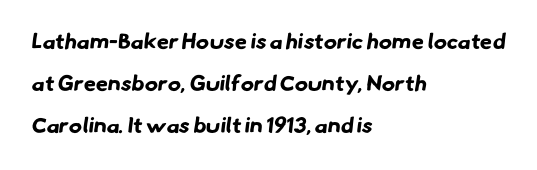
The image shows 22 px bold type; set left-aligned, loose line spacing (1.91x), normal letter spacing, not underlined.
